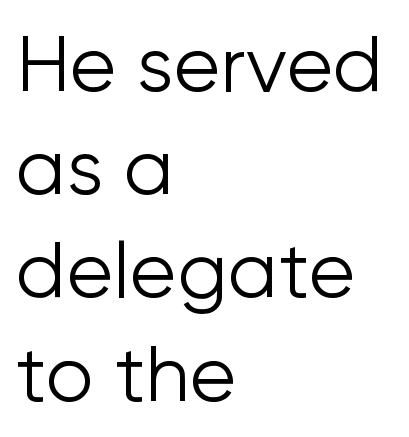
Reading down the column, the eye jumps a familiar distance to each next line. Nope, not italic — everything's standing straight. In terms of letterspacing, this is plain default setting. The face used here is a sans, in the tradition of grotesques and geometrics. Honestly, there is no underline to notice here at all.
